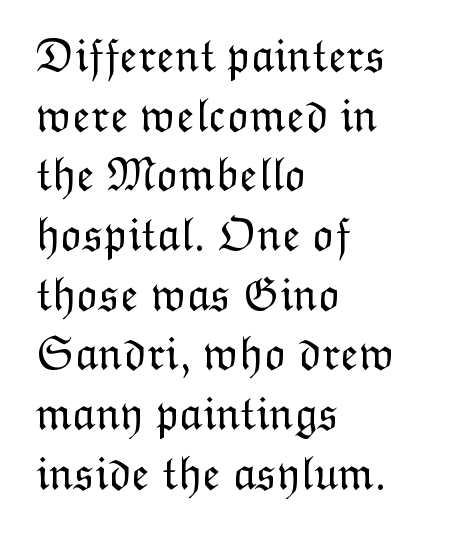
{"italic": "no", "bold": "no", "weight": "light", "width": "normal", "stroke_contrast": "low", "x_height": "medium", "monospaced": "no", "underline": "no", "align": "left", "line_spacing": "normal", "line_spacing_ratio": 1.27, "letter_spacing": "normal", "letter_spacing_em": 0.0, "glyph_px": 47}
